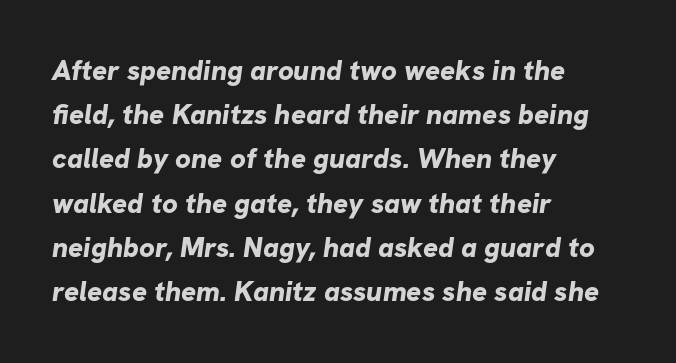
This sample keeps an unexceptional amount of space between lines. The glyphs have the mass of a bold cut. A typesetter would call this proportional, since set widths differ per character. Short and long lines alike share a common starting point at left. A bare baseline throughout the passage.
